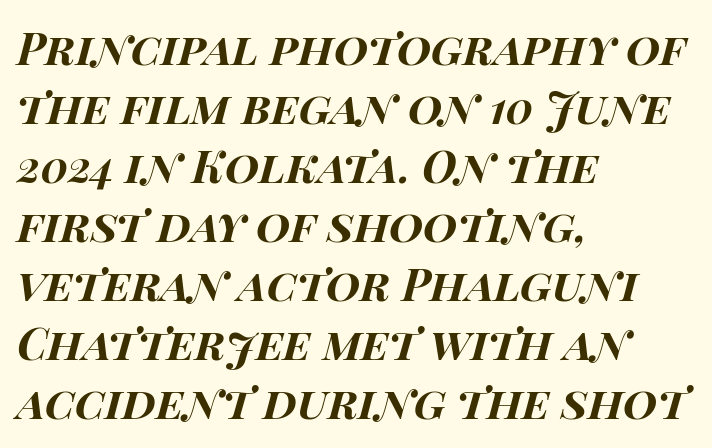
Q: Is the text bold? A: Yes.
Q: Is the text italic (slanted)? A: Yes, it leans right by about 15 degrees.
Q: Is the text underlined? A: No.
Q: How is the paragraph aligned? A: Left-aligned.
Q: Is the spacing between letters normal or unusually wide? A: Normal.
Q: Is the spacing between lines tight, normal or loose? A: Normal.
Q: Width (condensed, normal, or wide)? A: Wide.
Q: Stroke contrast? A: High.
Q: x-height? A: Large.
Q: Monospaced? A: No.
